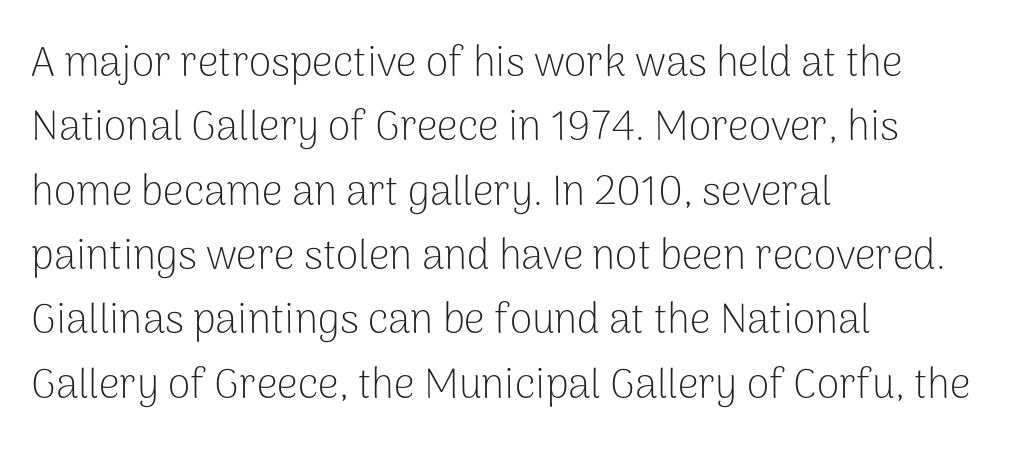
{"serif": "no", "italic": "no", "bold": "no", "weight": "light", "width": "normal", "stroke_contrast": "low", "x_height": "medium", "monospaced": "no", "underline": "no", "align": "left", "line_spacing": "normal", "line_spacing_ratio": 1.57, "letter_spacing": "normal", "letter_spacing_em": 0.0, "glyph_px": 41}
